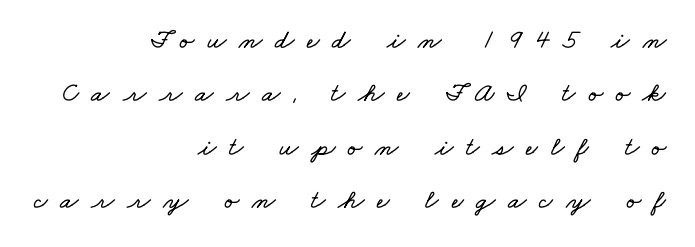
The image shows 27 px text type; set right-aligned, loose line spacing (1.98x), unusually wide letter spacing (+0.47 em), not underlined.
